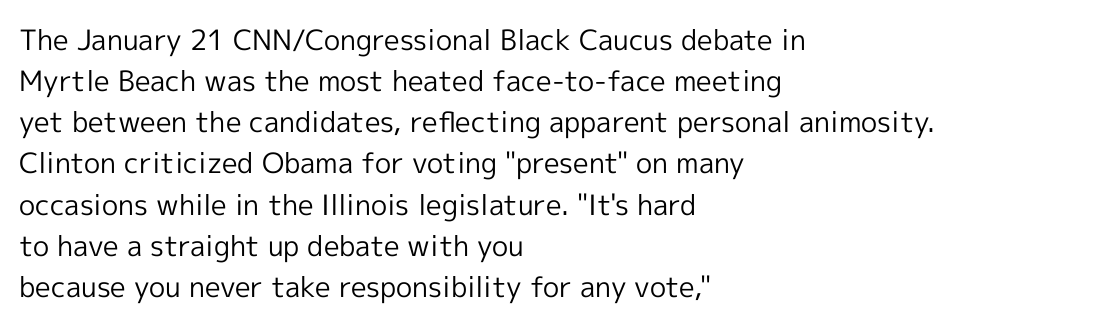
The passage shown is typed in a proportional face where columns would drift. A roman cut, with each character standing at attention. Vertically, the passage feels balanced, rows spaced as you'd expect. Descenders hang freely into open space.
